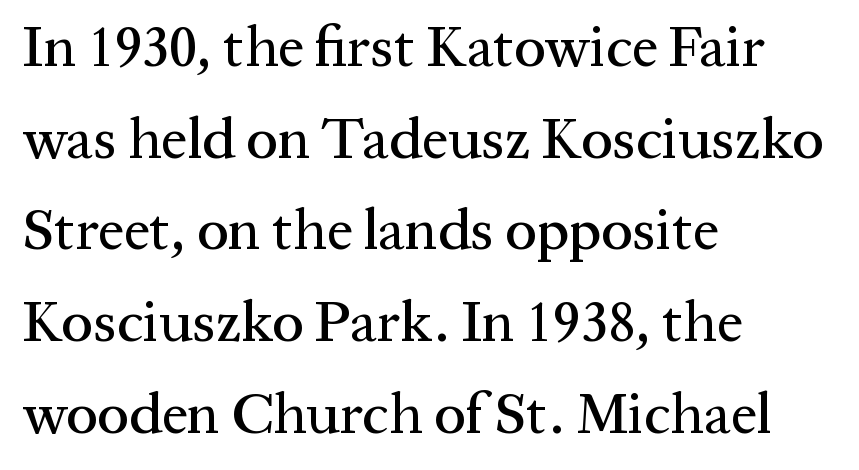
Q: Is the text italic (slanted)? A: No, it is upright.
Q: Is the typeface a serif or a sans-serif typeface? A: Serif.
Q: Is the text underlined? A: No.
Q: How is the paragraph aligned? A: Left-aligned.
Q: Is the spacing between letters normal or unusually wide? A: Normal.
Q: Is the spacing between lines tight, normal or loose? A: Normal.
Q: Width (condensed, normal, or wide)? A: Normal.
Q: Stroke contrast? A: Medium.
Q: x-height? A: Medium.
Q: Monospaced? A: No.
